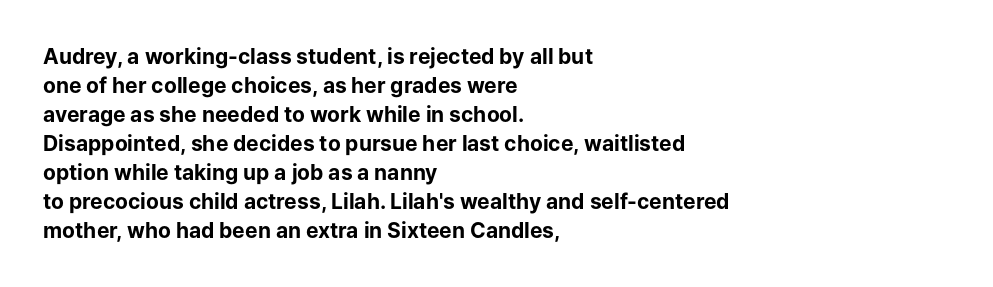
The image shows 21 px bold type, upright; set left-aligned, normal line spacing (1.38x), normal letter spacing, not underlined.
